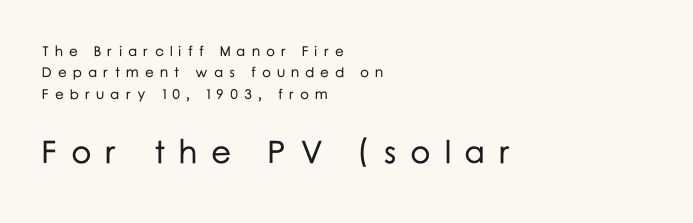
Q: Is the text italic (slanted)? A: No, it is upright.
Q: Is the typeface a serif or a sans-serif typeface? A: Sans-serif.
Q: Is the text underlined? A: No.
Q: How is the paragraph aligned? A: Left-aligned.
Q: Is the spacing between letters normal or unusually wide? A: Unusually wide.
Q: Is the spacing between lines tight, normal or loose? A: Normal.
Q: Which block of text is set in a larger size, the first (top) or the second (bottom)? A: The second (bottom) one.
Q: Width (condensed, normal, or wide)? A: Normal.
Q: Stroke contrast? A: Low.
Q: x-height? A: Medium.
Q: Monospaced? A: No.
